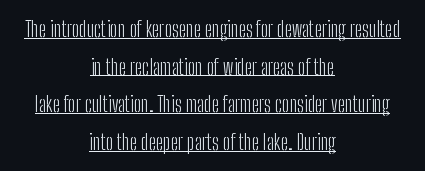
You can see a thin bar hugging the bottom of the glyphs. The gaps between neighbouring characters are ordinary and unremarkable. This rendering uses center alignment, leaving both contours irregular but symmetric. These lines were composed using upright roman letters. The strokes carry an ordinary text weight at most.
